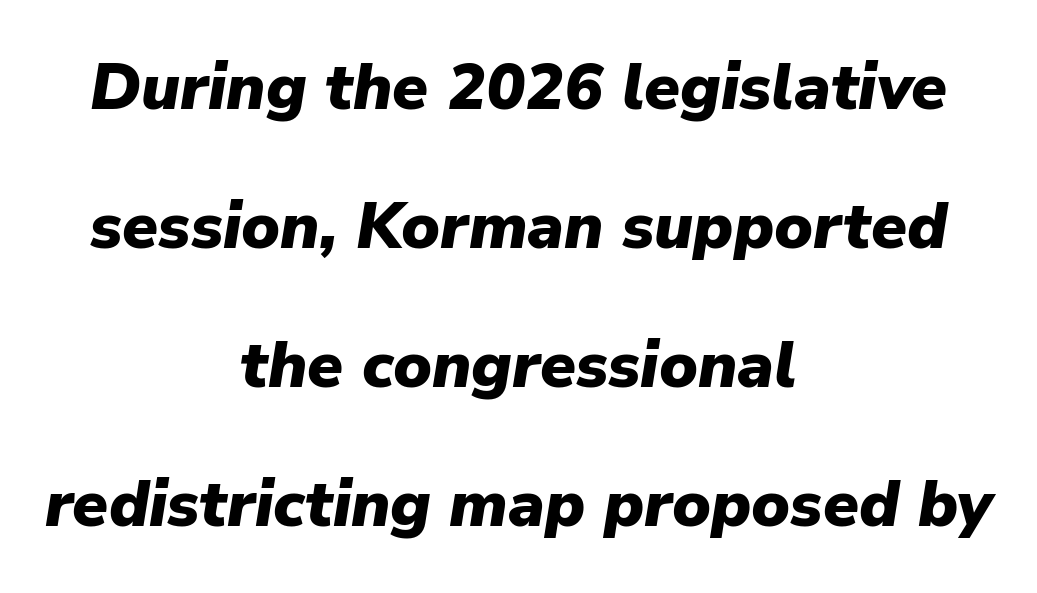
Whoever set this chose breathing room over compactness in the vertical rhythm. Short note: letters normally spaced. Anything drawn beneath the words? Only blank space. This is oblique type, the kind used for emphasis or titles.
